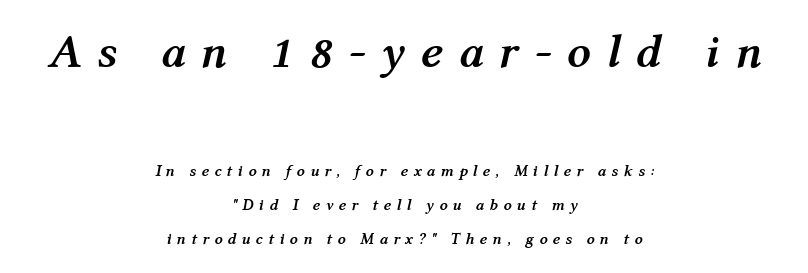
Q: Is the text bold? A: Yes.
Q: Is the text italic (slanted)? A: Yes, it leans right by about 12 degrees.
Q: Is the text underlined? A: No.
Q: How is the paragraph aligned? A: Centered.
Q: Is the spacing between letters normal or unusually wide? A: Unusually wide.
Q: Is the spacing between lines tight, normal or loose? A: Loose.
Q: Which block of text is set in a larger size, the first (top) or the second (bottom)? A: The first (top) one.
Q: Width (condensed, normal, or wide)? A: Normal.
Q: Stroke contrast? A: Medium.
Q: x-height? A: Medium.
Q: Monospaced? A: No.
